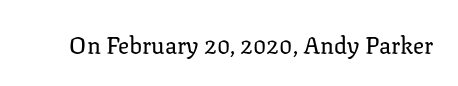
The type is set solid horizontally, with unmodified tracking. Words float on clear page, feet unadorned. A quiet, ordinary-to-light weight characterises the typeface. The type sits square on the baseline with zero lean.
